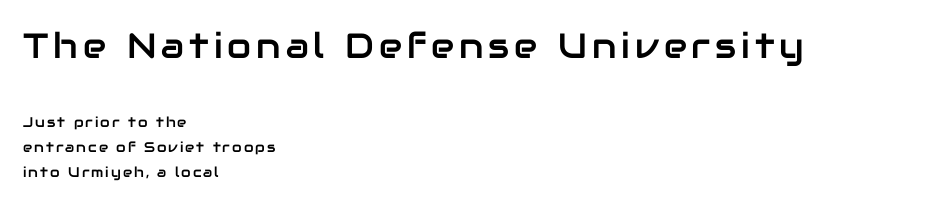
The image shows 35 px sans-serif type, upright; set left-aligned, line spacing 1.77x, not underlined; the first (top) block is 2.5x larger; low stroke contrast and a medium x-height.
